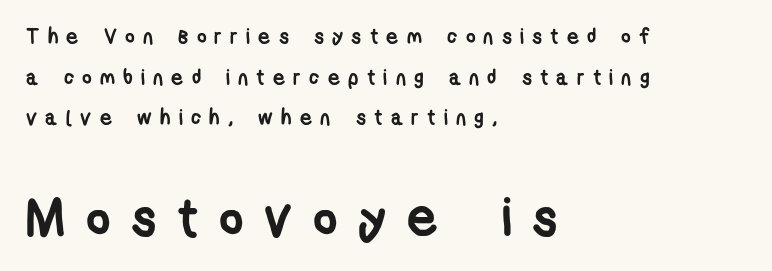
The passage shown begins with its smaller block and ends with its larger one. Here the glyphs are tracked loosely, breaking word shapes into spaced letters. Each letter's strokes conclude bluntly, with no projecting serifs. The sample has been set heavy, in full bold.
